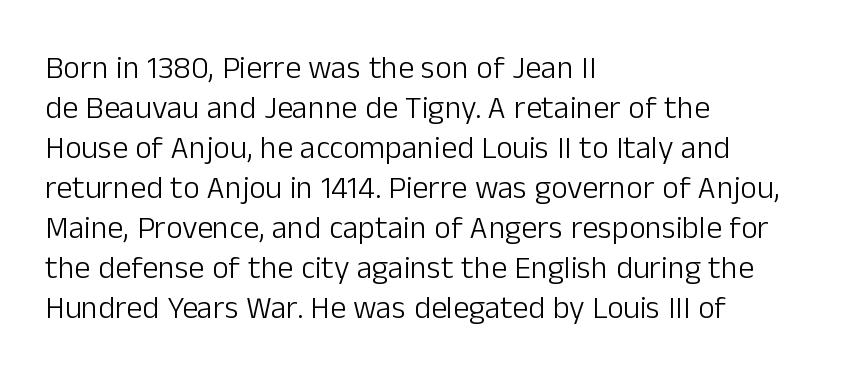
{"serif": "no", "italic": "no", "bold": "no", "weight": "light", "width": "normal", "stroke_contrast": "low", "x_height": "medium", "monospaced": "no", "underline": "no", "align": "left", "line_spacing": "normal", "line_spacing_ratio": 1.25, "letter_spacing": "normal", "letter_spacing_em": 0.0, "glyph_px": 32}
